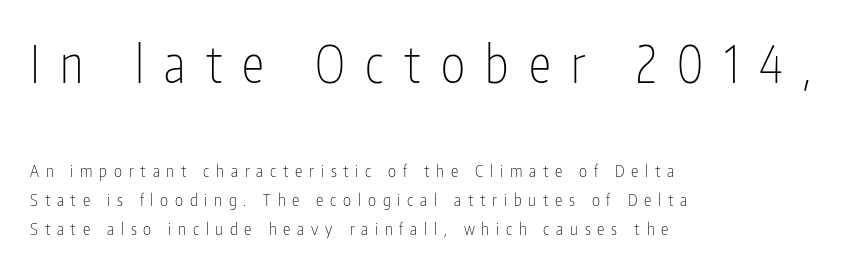
{"serif": "no", "italic": "no", "bold": "no", "weight": "thin", "width": "condensed", "stroke_contrast": "low", "x_height": "medium", "monospaced": "no", "underline": "no", "align": "left", "line_spacing_ratio": 1.72, "letter_spacing": "wide", "letter_spacing_em": 0.4, "larger_block": "first", "size_ratio": 3.0, "glyph_px": 51}
